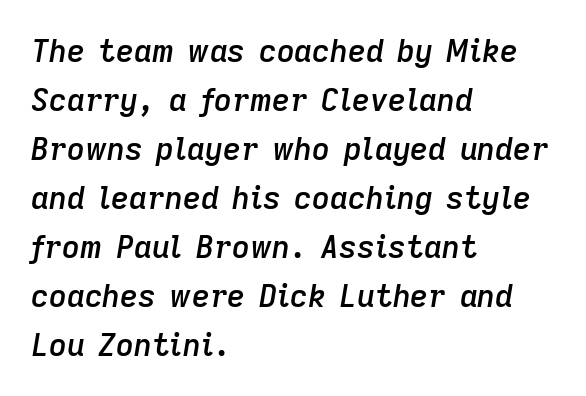
{"italic": "yes", "lean": "right", "slant_degrees": 9, "bold": "semi", "weight": "semibold", "width": "normal", "stroke_contrast": "low", "x_height": "medium", "monospaced": "no", "underline": "no", "align": "left", "line_spacing": "normal", "line_spacing_ratio": 1.58, "letter_spacing": "normal", "letter_spacing_em": 0.0, "glyph_px": 31}
